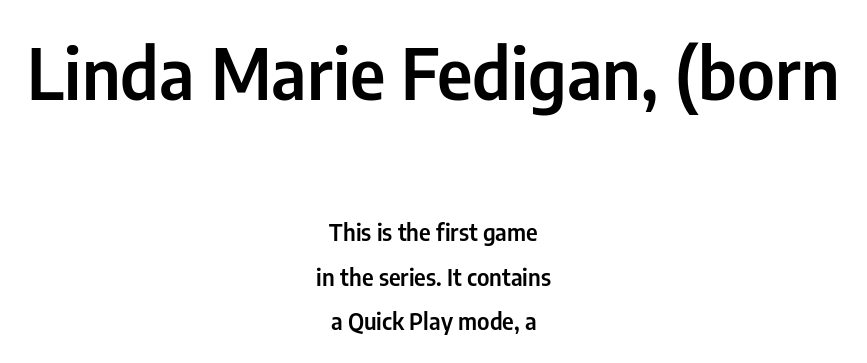
Q: Is the text italic (slanted)? A: No, it is upright.
Q: Is the typeface a serif or a sans-serif typeface? A: Sans-serif.
Q: Is the text underlined? A: No.
Q: How is the paragraph aligned? A: Centered.
Q: Is the spacing between letters normal or unusually wide? A: Normal.
Q: Is the spacing between lines tight, normal or loose? A: Loose.
Q: Which block of text is set in a larger size, the first (top) or the second (bottom)? A: The first (top) one.
Q: Width (condensed, normal, or wide)? A: Condensed.
Q: Stroke contrast? A: Low.
Q: x-height? A: Medium.
Q: Monospaced? A: No.
